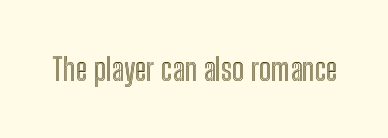
Q: Is the text italic (slanted)? A: No, it is upright.
Q: Is the text underlined? A: No.
Q: Is the spacing between letters normal or unusually wide? A: Normal.
Q: Width (condensed, normal, or wide)? A: Condensed.
Q: x-height? A: Medium.
Q: Monospaced? A: No.
